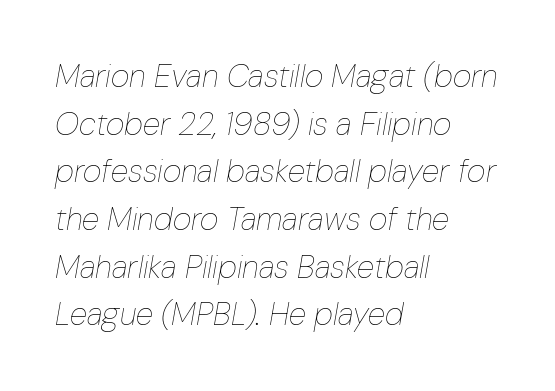
{"italic": "yes", "lean": "right", "slant_degrees": 10, "bold": "no", "weight": "thin", "width": "condensed", "stroke_contrast": "low", "x_height": "medium", "monospaced": "no", "underline": "no", "align": "left", "line_spacing": "normal", "line_spacing_ratio": 1.49, "letter_spacing": "normal", "letter_spacing_em": 0.0, "glyph_px": 32}
